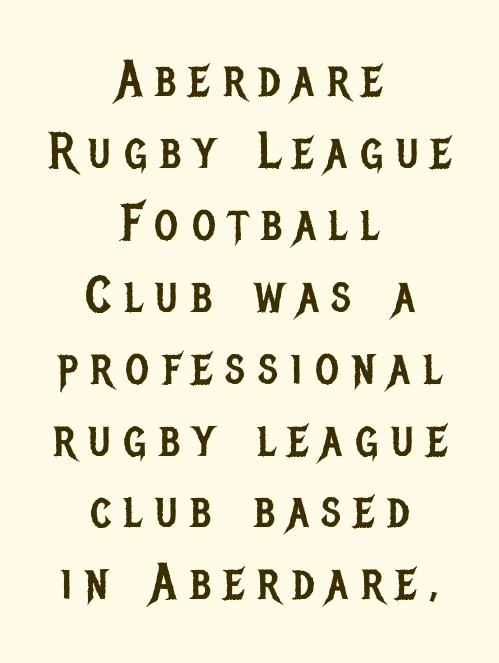
These lines were composed using upright roman letters. Think standard paragraph weight, or any step lighter than that. Words appear elongated and porous because spacing is wide. Nobody drew a line under any word here. One-word summary of the alignment: center.
